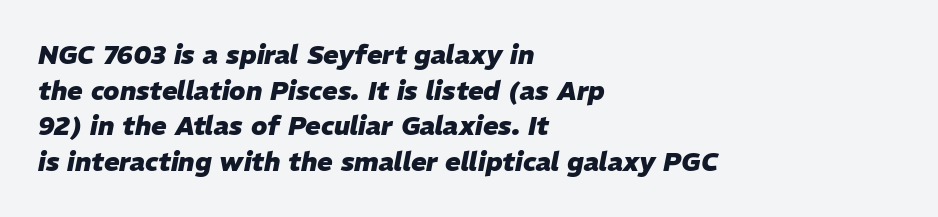
The image shows 26 px bold type, italic (leaning right); set left-aligned, normal line spacing (1.37x), normal letter spacing, not underlined.
